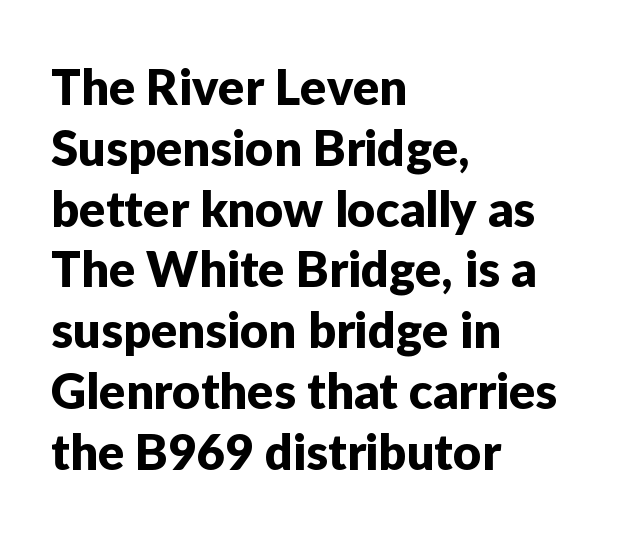
{"serif": "no", "italic": "no", "width": "normal", "stroke_contrast": "low", "x_height": "medium", "monospaced": "no", "underline": "no", "align": "left", "line_spacing_ratio": 1.24, "letter_spacing": "normal", "letter_spacing_em": 0.0, "glyph_px": 49}
